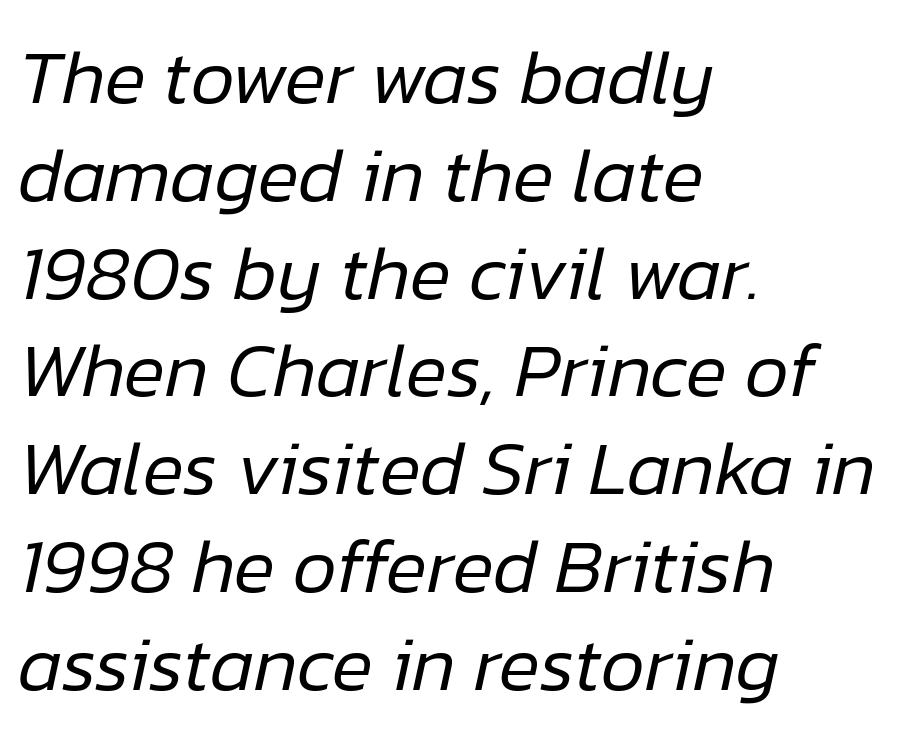
{"italic": "yes", "lean": "right", "slant_degrees": 12, "bold": "no", "weight": "regular", "width": "normal", "stroke_contrast": "low", "x_height": "medium", "monospaced": "no", "underline": "no", "align": "left", "line_spacing": "normal", "line_spacing_ratio": 1.27, "letter_spacing": "normal", "letter_spacing_em": 0.0, "glyph_px": 77}
